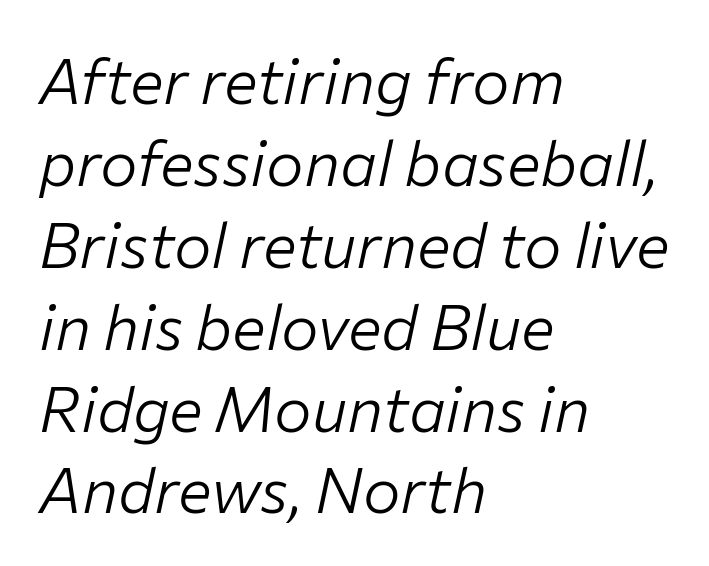
The image shows 63 px light type, italic (leaning right); set left-aligned, normal line spacing (1.3x), normal letter spacing, not underlined; low stroke contrast and a medium x-height.
